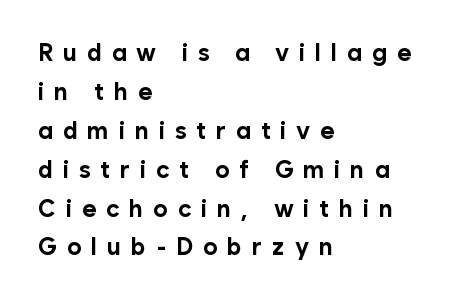
{"italic": "no", "bold": "yes", "underline": "no", "align": "left", "line_spacing": "normal", "line_spacing_ratio": 1.62, "letter_spacing": "wide", "letter_spacing_em": 0.41, "glyph_px": 24}
